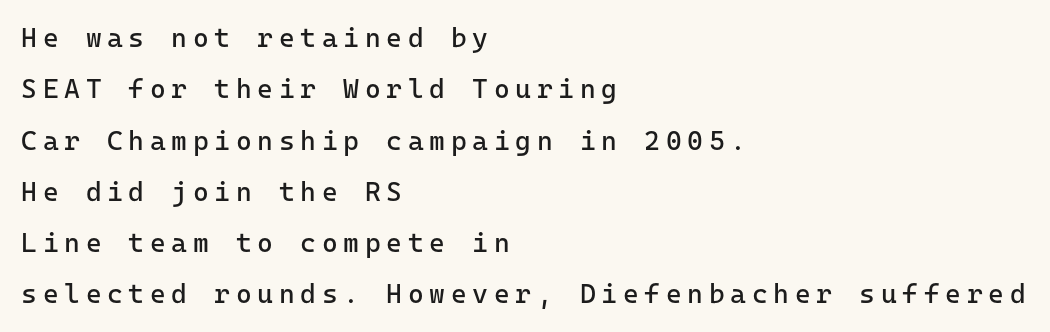
One glance says open: line gaps are wider than usual. Someone cranked the tracking dial way up on this one. Summary of weight: not heavy and not bold. The passage shown is not underscored anywhere. This is the regular roman posture of the typeface. The text block is weighted toward the left margin, trailing off unevenly rightward.
